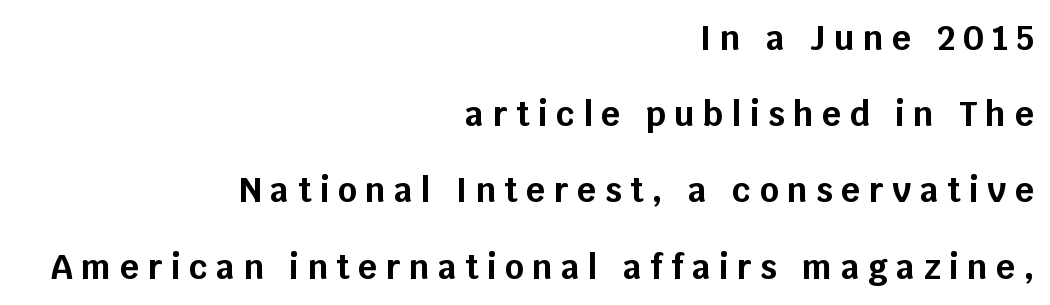
The image shows 33 px bold sans-serif type, upright; set right-aligned, loose line spacing (2.31x), unusually wide letter spacing (+0.26 em), not underlined; low stroke contrast and a large x-height.
